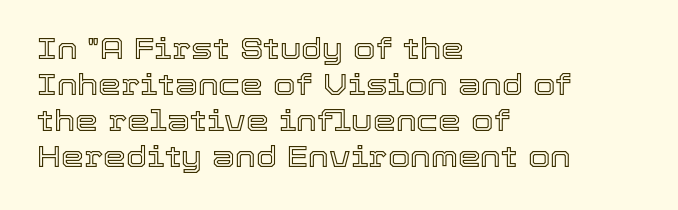
{"italic": "no", "width": "normal", "x_height": "medium", "monospaced": "no", "underline": "no", "align": "left", "line_spacing_ratio": 1.24, "letter_spacing": "normal", "letter_spacing_em": 0.0, "glyph_px": 29}
